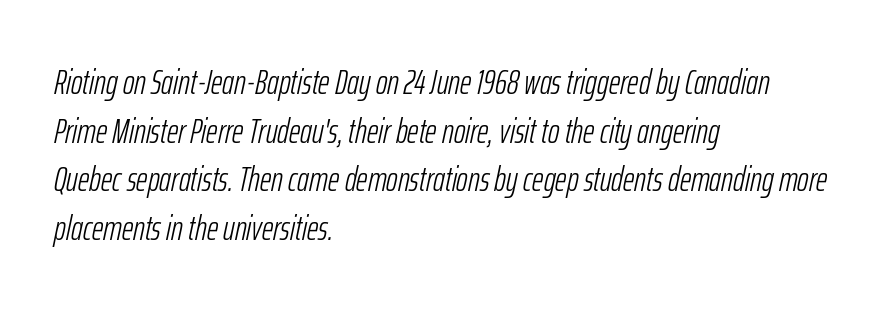
Q: Is the text bold? A: No.
Q: Is the text italic (slanted)? A: Yes, it leans right by about 12 degrees.
Q: Is the text underlined? A: No.
Q: How is the paragraph aligned? A: Left-aligned.
Q: Is the spacing between letters normal or unusually wide? A: Normal.
Q: Is the spacing between lines tight, normal or loose? A: Normal.
Q: Width (condensed, normal, or wide)? A: Condensed.
Q: Stroke contrast? A: Low.
Q: x-height? A: Medium.
Q: Monospaced? A: No.
